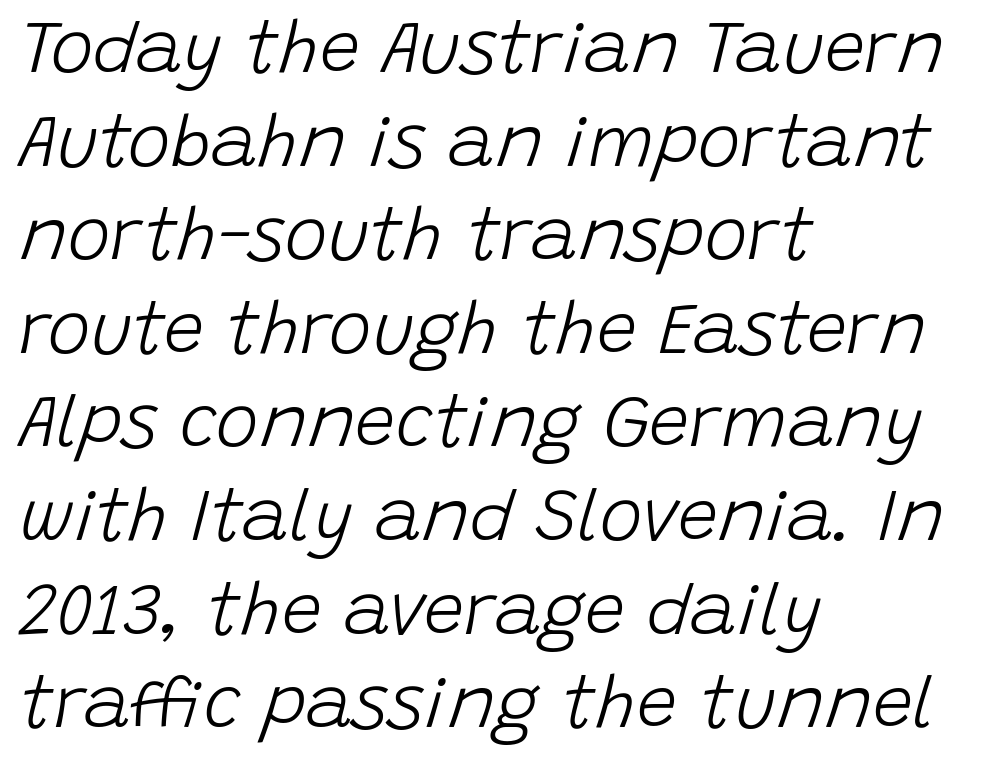
{"italic": "yes", "lean": "right", "slant_degrees": 15, "bold": "no", "weight": "light", "width": "normal", "stroke_contrast": "low", "x_height": "large", "monospaced": "no", "underline": "no", "align": "left", "line_spacing": "normal", "line_spacing_ratio": 1.3, "letter_spacing": "normal", "letter_spacing_em": 0.0, "glyph_px": 72}
